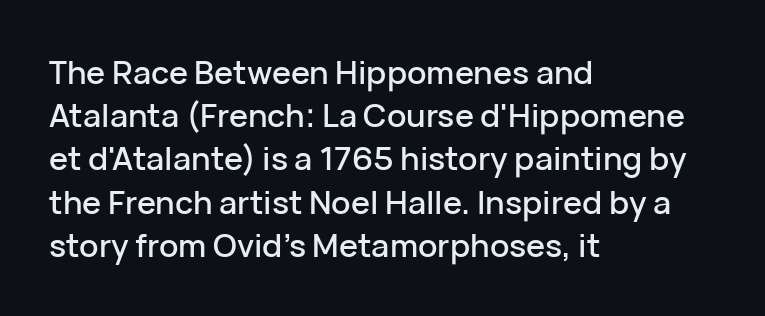
The image shows 32 px sans-serif type, upright; set left-aligned, normal line spacing (1.35x), normal letter spacing, not underlined; low stroke contrast and a medium x-height.
